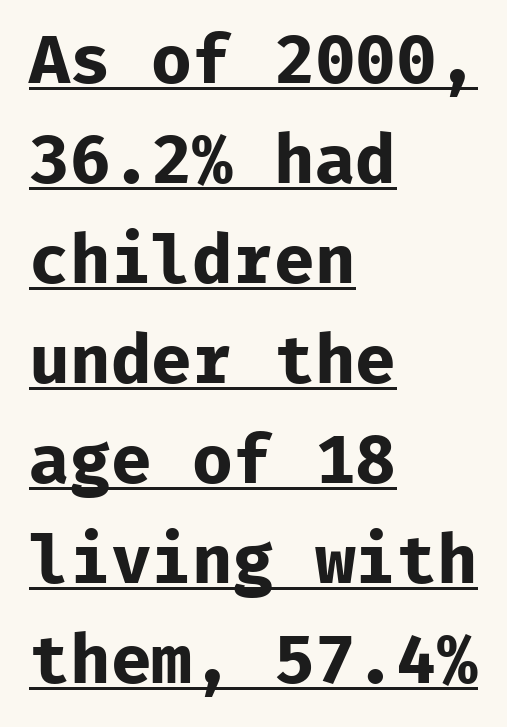
The image shows 68 px bold sans-serif type, upright, monospaced; set left-aligned, normal line spacing (1.47x), normal letter spacing, underlined; low stroke contrast and a medium x-height.
